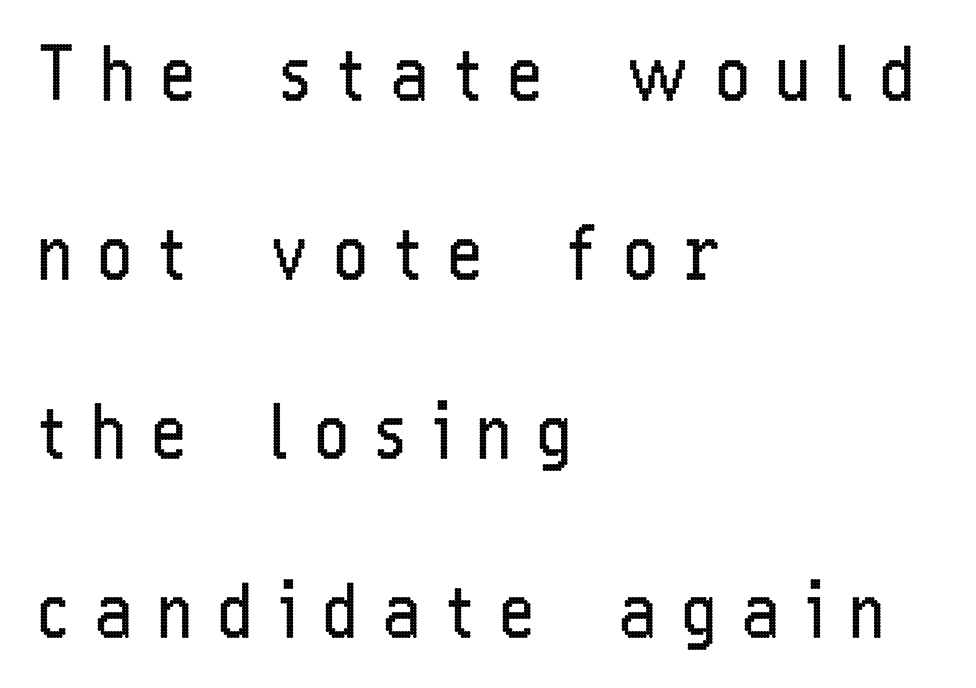
The passage is arranged the way most books set body copy — flush left. Descenders hang freely into open space. You can tell it's not italic because the verticals are truly vertical. The type is letterspaced generously, with wide tracking.
